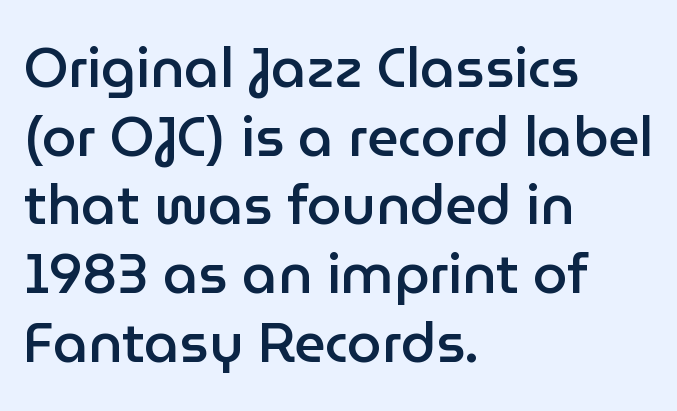
{"serif": "no", "italic": "no", "bold": "semi", "weight": "semibold", "width": "normal", "stroke_contrast": "low", "x_height": "medium", "monospaced": "no", "underline": "no", "align": "left", "line_spacing": "normal", "line_spacing_ratio": 1.25, "letter_spacing": "normal", "letter_spacing_em": 0.0, "glyph_px": 55}
